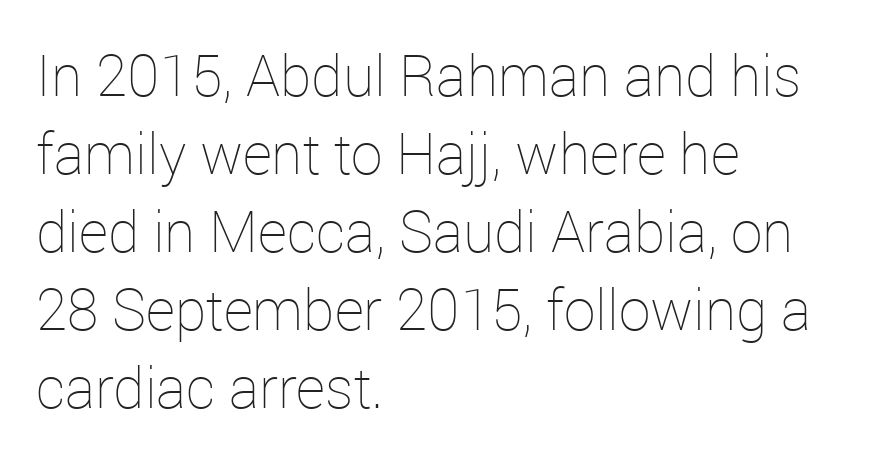
The image shows 57 px thin type, upright; set left-aligned, normal line spacing (1.37x), normal letter spacing, not underlined; low stroke contrast and a medium x-height.
